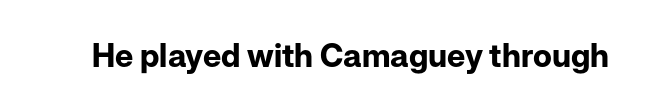
Q: Is the text bold? A: Yes.
Q: Is the text italic (slanted)? A: No, it is upright.
Q: Is the typeface a serif or a sans-serif typeface? A: Sans-serif.
Q: Is the text underlined? A: No.
Q: Is the spacing between letters normal or unusually wide? A: Normal.
Q: Width (condensed, normal, or wide)? A: Normal.
Q: Stroke contrast? A: Low.
Q: x-height? A: Medium.
Q: Monospaced? A: No.
